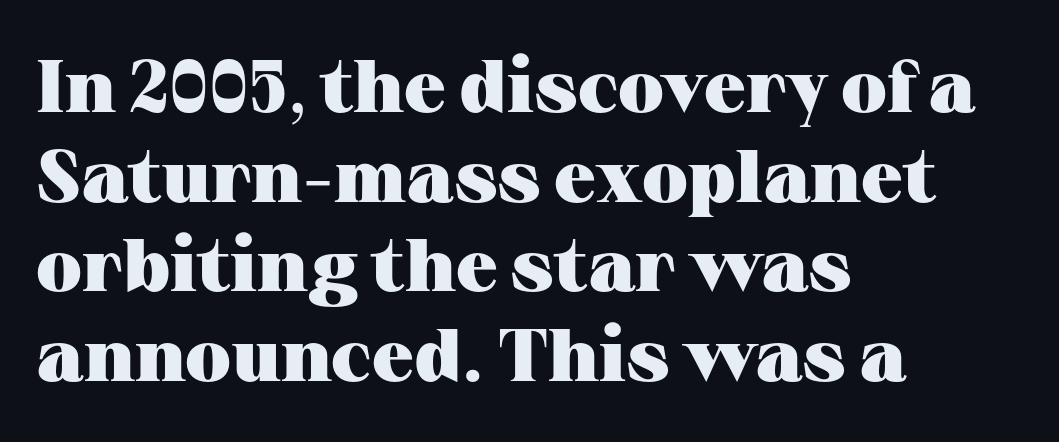
Q: Is the text bold? A: Yes.
Q: Is the text italic (slanted)? A: No, it is upright.
Q: Is the typeface a serif or a sans-serif typeface? A: Serif.
Q: Is the text underlined? A: No.
Q: How is the paragraph aligned? A: Left-aligned.
Q: Is the spacing between letters normal or unusually wide? A: Normal.
Q: Width (condensed, normal, or wide)? A: Wide.
Q: Stroke contrast? A: Medium.
Q: x-height? A: Medium.
Q: Monospaced? A: No.
